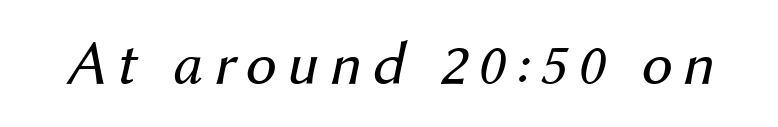
The strokes are not fattened; the text isn't bold. This sample uses an oblique cut, with every glyph tilted off the vertical. The gap between lines stays unmarked. You could not count columns in this text — the font is proportionally spaced.
